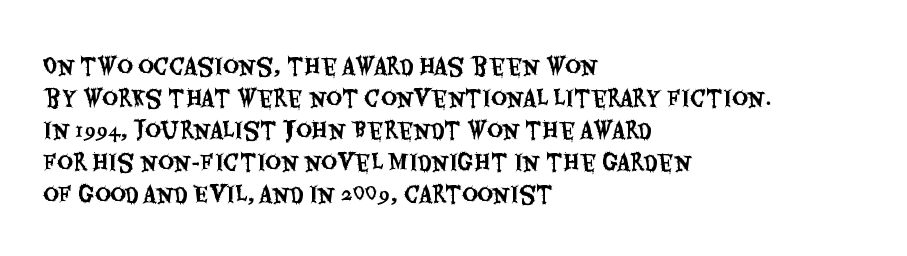
The image shows 22 px text type, upright; set left-aligned, normal line spacing (1.45x), normal letter spacing, not underlined.
